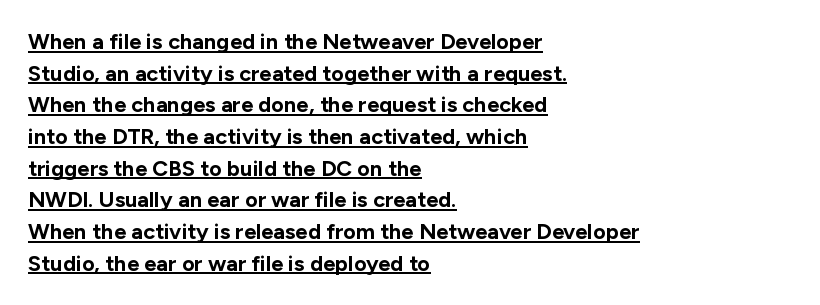
Q: Is the text bold? A: Yes.
Q: Is the text italic (slanted)? A: No, it is upright.
Q: Is the text underlined? A: Yes.
Q: How is the paragraph aligned? A: Left-aligned.
Q: Is the spacing between letters normal or unusually wide? A: Normal.
Q: Is the spacing between lines tight, normal or loose? A: Normal.
